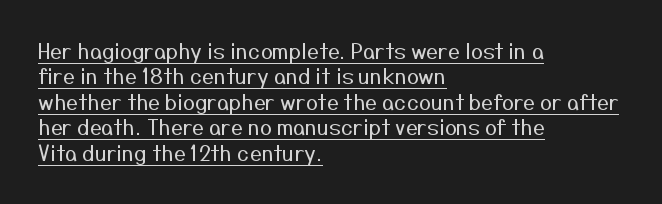
{"italic": "no", "bold": "no", "underline": "yes", "align": "left", "line_spacing_ratio": 1.21, "letter_spacing": "normal", "letter_spacing_em": 0.0, "glyph_px": 21}
